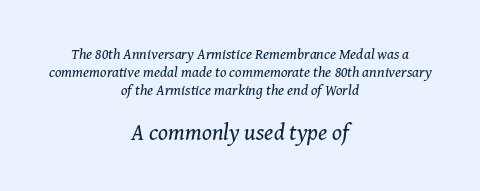
{"italic": "yes", "lean": "right", "slant_degrees": 8, "bold": "no", "underline": "no", "align": "center", "line_spacing_ratio": 1.19, "letter_spacing": "normal", "letter_spacing_em": 0.0, "larger_block": "second", "size_ratio": 1.53, "glyph_px": 23}
